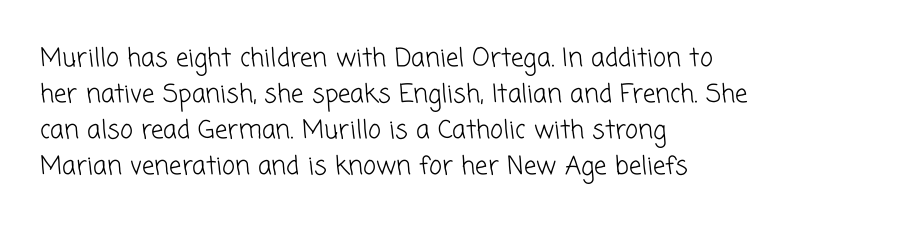
{"bold": "no", "underline": "no", "align": "left", "line_spacing": "normal", "line_spacing_ratio": 1.44, "letter_spacing": "normal", "letter_spacing_em": 0.0, "glyph_px": 25}
